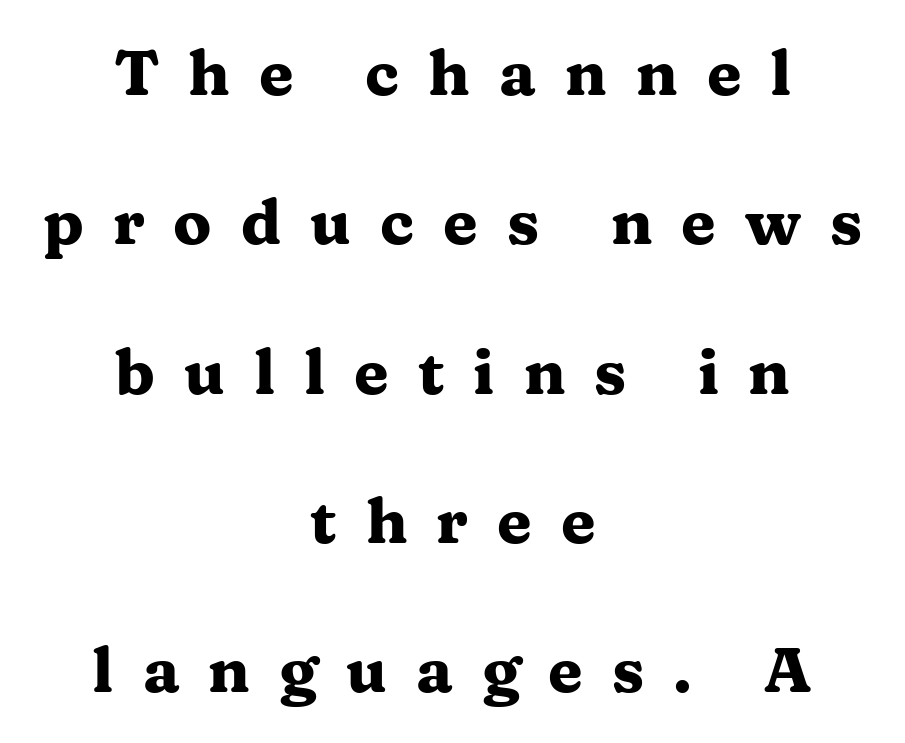
This rendering widens character spacing well past its baseline value. Weight check: bold — yes, fully. Unmarked baselines from the first word to the last. Every row of glyphs is offset so its center matches the block's center. Looks like regular typesetting: each glyph gets only the width it needs. The leading is generous, giving the passage an open texture.
